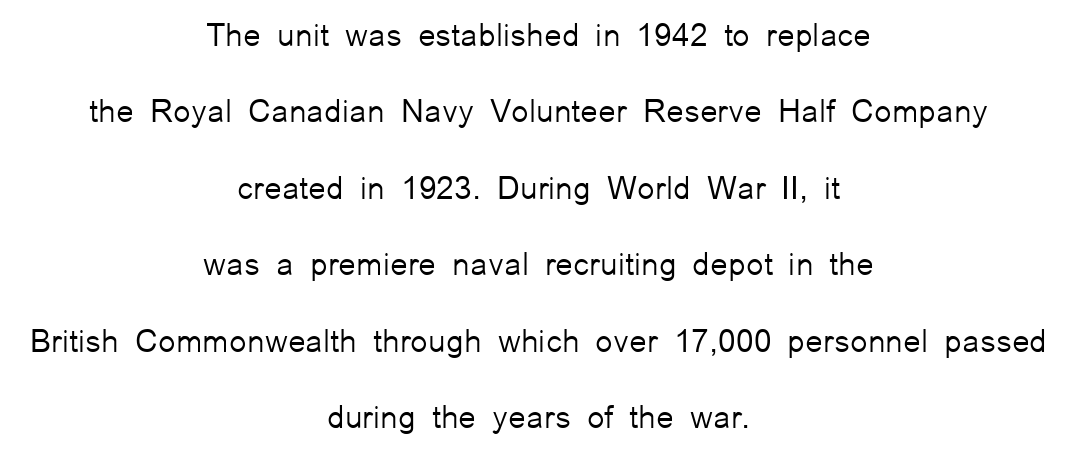
Q: Is the text bold? A: No.
Q: Is the text italic (slanted)? A: No, it is upright.
Q: Is the typeface a serif or a sans-serif typeface? A: Sans-serif.
Q: Is the text underlined? A: No.
Q: How is the paragraph aligned? A: Centered.
Q: Is the spacing between letters normal or unusually wide? A: Normal.
Q: Is the spacing between lines tight, normal or loose? A: Loose.
Q: Width (condensed, normal, or wide)? A: Normal.
Q: Stroke contrast? A: Low.
Q: x-height? A: Medium.
Q: Monospaced? A: No.
